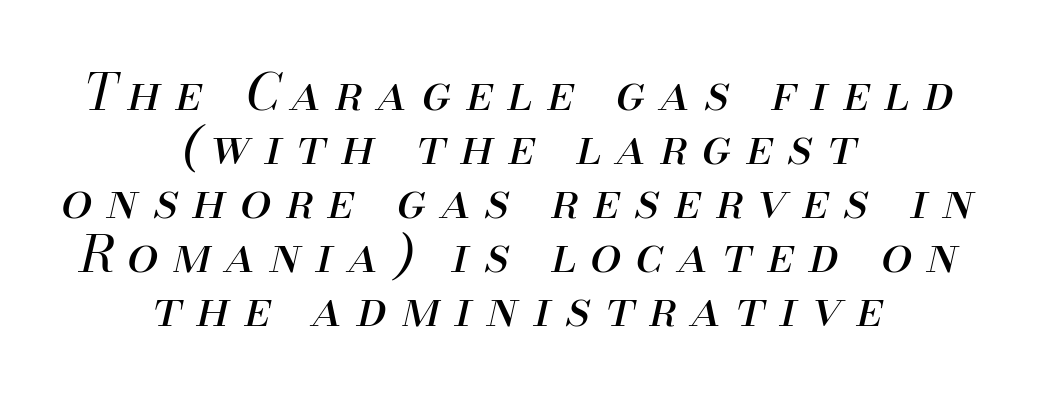
The image shows 50 px regular-weight type, italic (leaning right); set centered, tight line spacing (1.08x), unusually wide letter spacing (+0.29 em), not underlined; medium stroke contrast and a small x-height.
